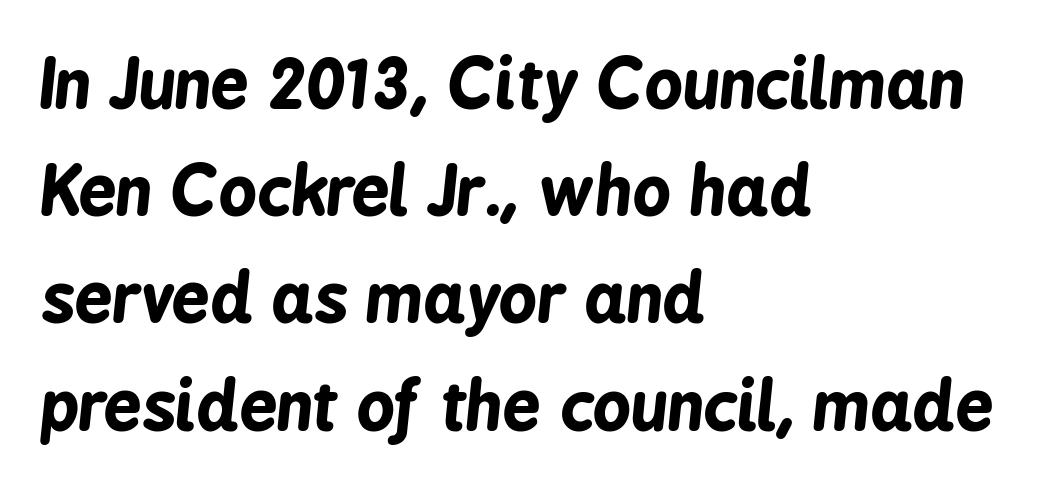
The image shows 67 px bold, condensed type, italic (leaning right); set left-aligned, normal line spacing (1.6x), normal letter spacing, not underlined; low stroke contrast and a medium x-height.
